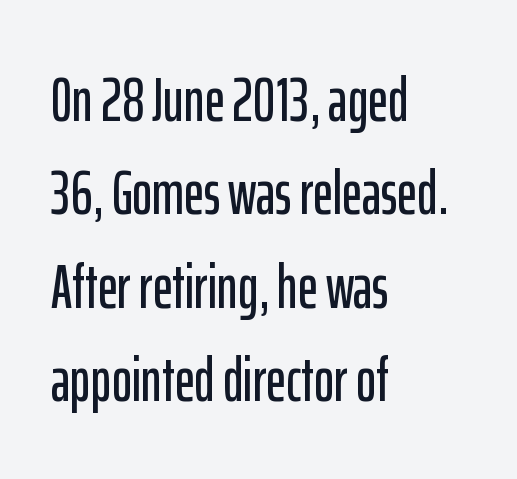
{"serif": "no", "italic": "no", "width": "condensed", "stroke_contrast": "low", "x_height": "medium", "monospaced": "no", "underline": "no", "align": "left", "line_spacing": "normal", "line_spacing_ratio": 1.53, "letter_spacing": "normal", "letter_spacing_em": 0.0, "glyph_px": 61}
